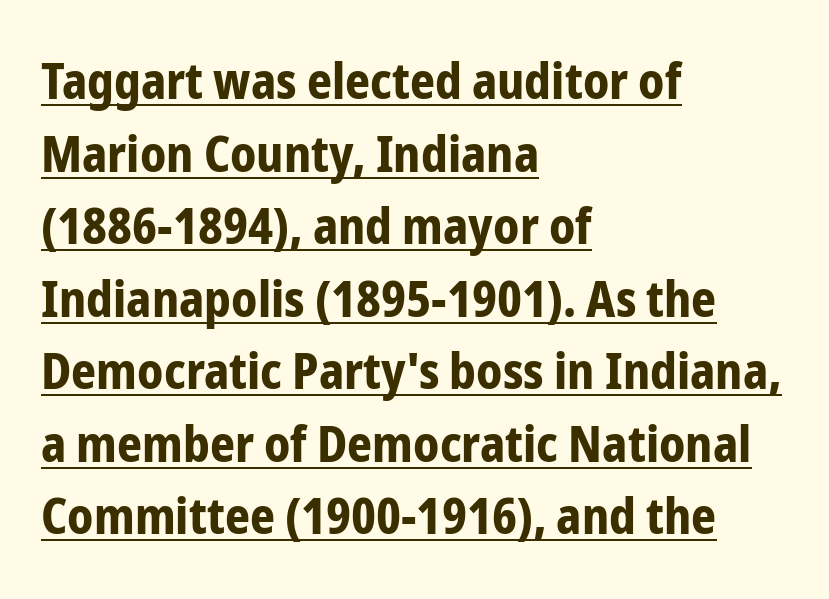
{"serif": "no", "italic": "no", "bold": "yes", "weight": "bold", "width": "condensed", "stroke_contrast": "low", "x_height": "medium", "monospaced": "no", "underline": "yes", "align": "left", "line_spacing": "normal", "line_spacing_ratio": 1.48, "letter_spacing": "normal", "letter_spacing_em": 0.0, "glyph_px": 49}
